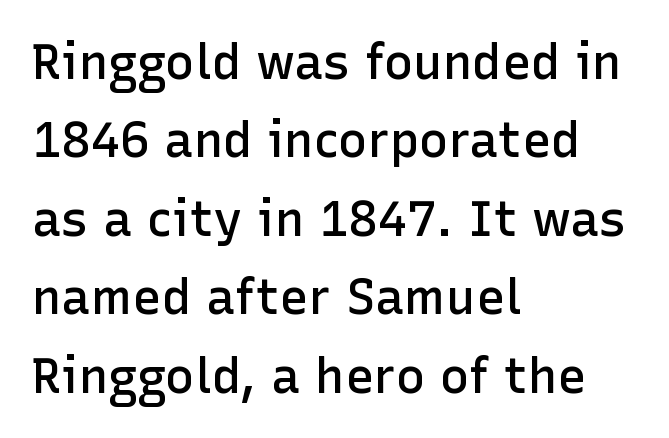
{"serif": "no", "italic": "no", "bold": "semi", "weight": "semibold", "width": "normal", "stroke_contrast": "low", "x_height": "medium", "monospaced": "no", "underline": "no", "align": "left", "line_spacing": "normal", "line_spacing_ratio": 1.6, "letter_spacing": "normal", "letter_spacing_em": 0.0, "glyph_px": 49}
